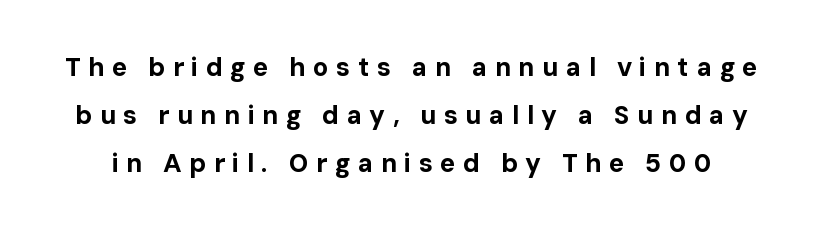
Strong, thick strokes mark this as bold type. Honestly, the letter spacing is so wide it's the main thing you notice. If you drew a line through each stem, it would be perfectly vertical. Underlining? Definitely not there.
